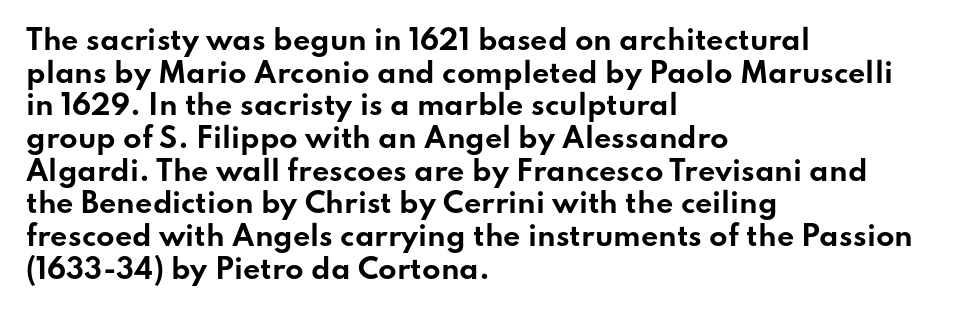
Q: Is the text bold? A: Yes.
Q: Is the text italic (slanted)? A: No, it is upright.
Q: Is the text underlined? A: No.
Q: How is the paragraph aligned? A: Left-aligned.
Q: Is the spacing between letters normal or unusually wide? A: Normal.
